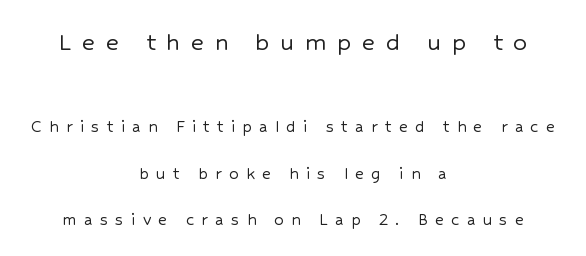
Substantial extra tracking has been applied to these lines. One glance says open: line gaps are wider than usual. Type style note: lacks serifs. Honestly, there is no underline to notice here at all. Block one is the big one; block two sits smaller underneath. This rendering uses center alignment, leaving both contours irregular but symmetric.
